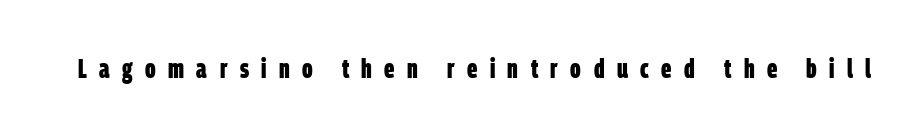
The letters are bold, with thick, heavy strokes. There is plenty of visible air inserted between adjacent glyphs. Plain, unruled lines of type.
